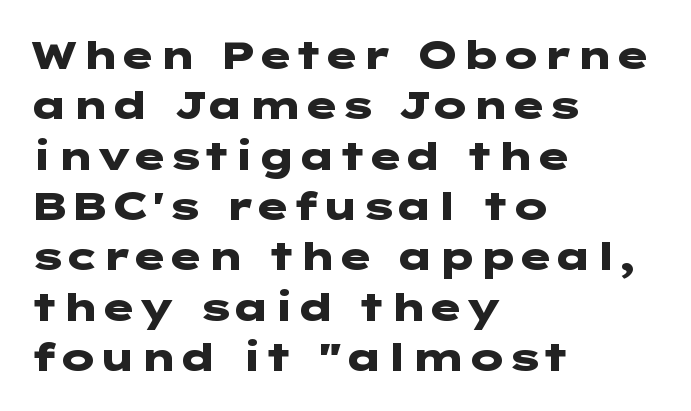
{"serif": "no", "italic": "no", "bold": "yes", "weight": "heavy", "width": "wide", "stroke_contrast": "low", "x_height": "medium", "underline": "no", "align": "left", "line_spacing": "normal", "line_spacing_ratio": 1.29, "letter_spacing": "normal", "letter_spacing_em": 0.0, "glyph_px": 39}
